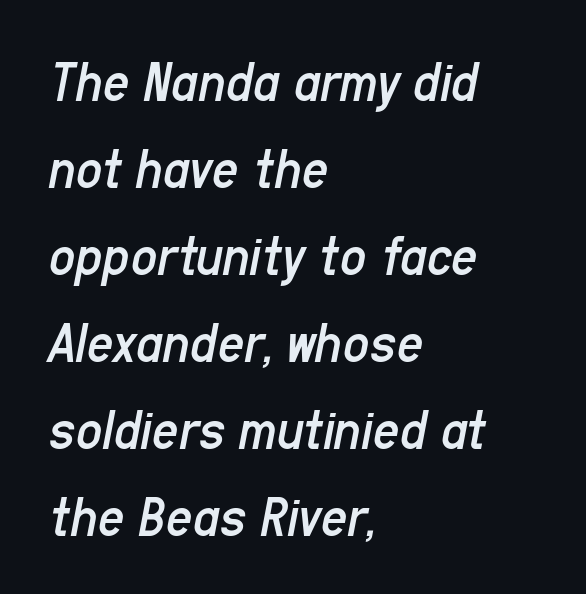
{"italic": "yes", "lean": "right", "slant_degrees": 11, "bold": "no", "weight": "regular", "width": "condensed", "stroke_contrast": "low", "x_height": "medium", "monospaced": "no", "underline": "no", "align": "left", "line_spacing": "normal", "line_spacing_ratio": 1.5, "letter_spacing": "normal", "letter_spacing_em": 0.0, "glyph_px": 58}
